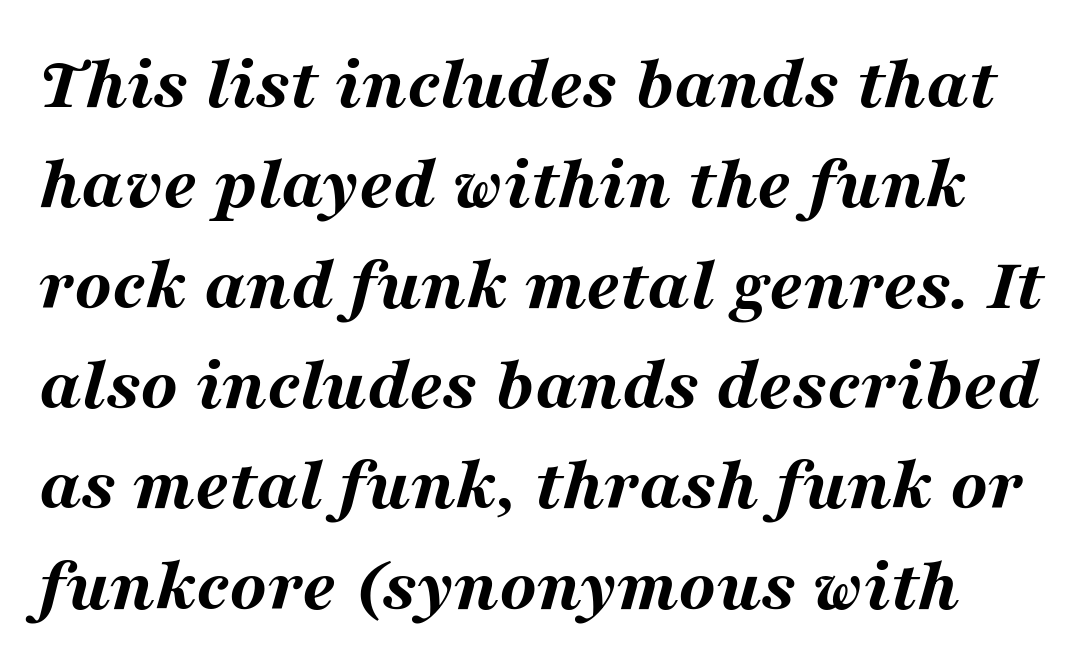
Q: Is the text bold? A: Yes.
Q: Is the text italic (slanted)? A: Yes, it leans right by about 16 degrees.
Q: Is the text underlined? A: No.
Q: Is the spacing between letters normal or unusually wide? A: Normal.
Q: Is the spacing between lines tight, normal or loose? A: Normal.
Q: Width (condensed, normal, or wide)? A: Wide.
Q: Stroke contrast? A: Medium.
Q: x-height? A: Medium.
Q: Monospaced? A: No.
